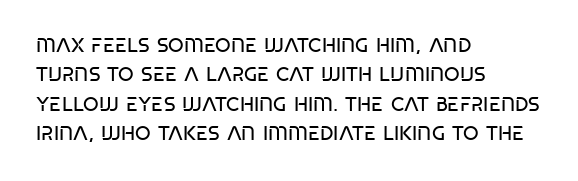
The image shows 20 px text type, upright; set left-aligned, normal line spacing (1.47x), normal letter spacing, not underlined.
